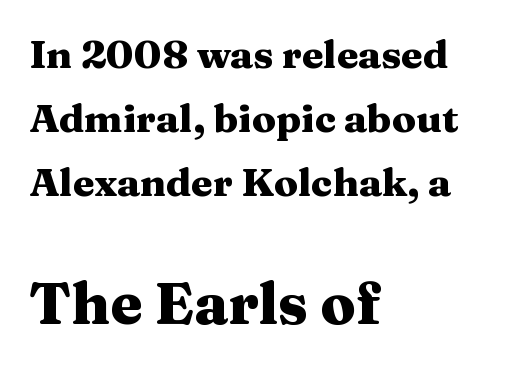
Bigger letters appear in the bottom chunk; the top chunk is reduced. A typesetter would mark this as roman, not italic. Spacing verdict: proportional, widths tailored to each character. The type family on display is of the serif kind. Vertical spacing — default.
